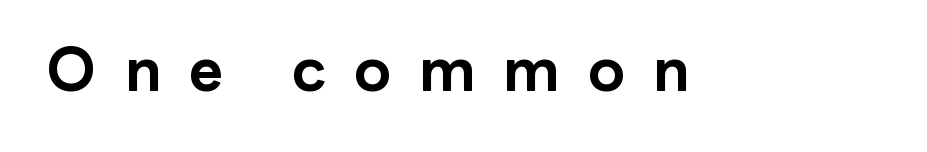
Check the space under the baseline: it is left empty. Thick stems and heavy bowls — unmistakably bold. The typeface chosen for these lines omits serifs. The line texture is sparse and dotted thanks to wide tracking.
